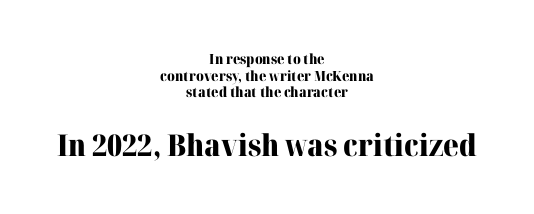
Q: Is the text bold? A: Yes.
Q: Is the text italic (slanted)? A: No, it is upright.
Q: Is the typeface a serif or a sans-serif typeface? A: Serif.
Q: Is the text underlined? A: No.
Q: How is the paragraph aligned? A: Centered.
Q: Is the spacing between letters normal or unusually wide? A: Normal.
Q: Which block of text is set in a larger size, the first (top) or the second (bottom)? A: The second (bottom) one.
Q: Width (condensed, normal, or wide)? A: Normal.
Q: Stroke contrast? A: High.
Q: x-height? A: Medium.
Q: Monospaced? A: No.
